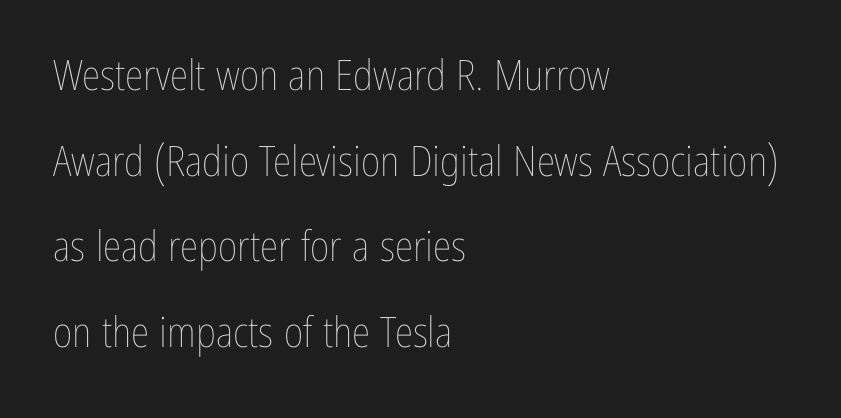
The image shows 42 px thin, condensed type, upright; set left-aligned, loose line spacing (2.04x), normal letter spacing, not underlined; low stroke contrast and a medium x-height.
